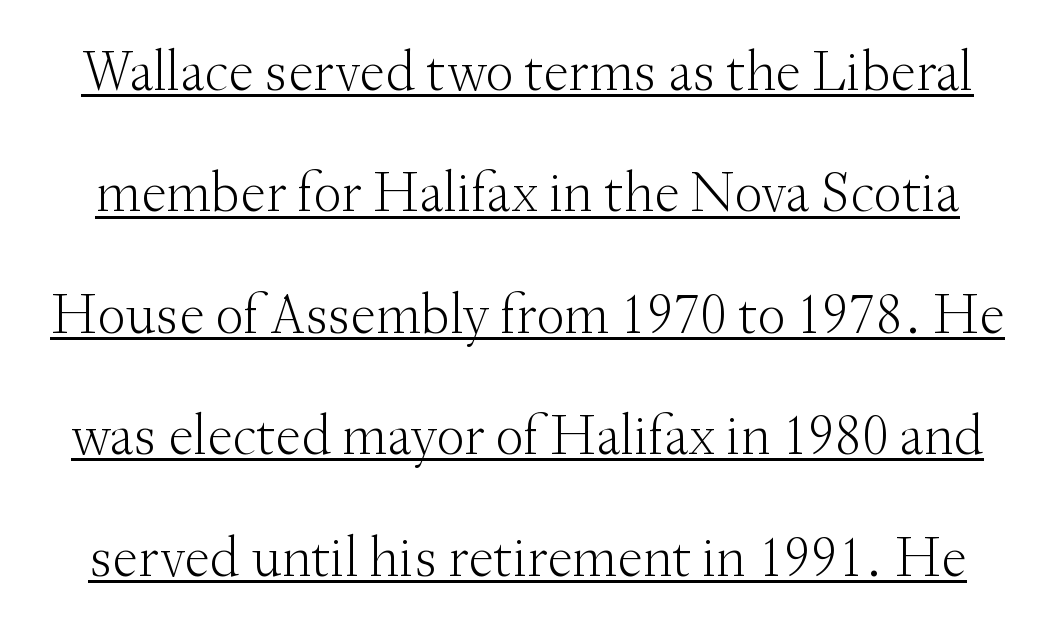
Q: Is the text bold? A: No.
Q: Is the text italic (slanted)? A: No, it is upright.
Q: Is the typeface a serif or a sans-serif typeface? A: Serif.
Q: Is the text underlined? A: Yes.
Q: Is the spacing between letters normal or unusually wide? A: Normal.
Q: Is the spacing between lines tight, normal or loose? A: Loose.
Q: Width (condensed, normal, or wide)? A: Normal.
Q: Stroke contrast? A: Medium.
Q: x-height? A: Small.
Q: Monospaced? A: No.
